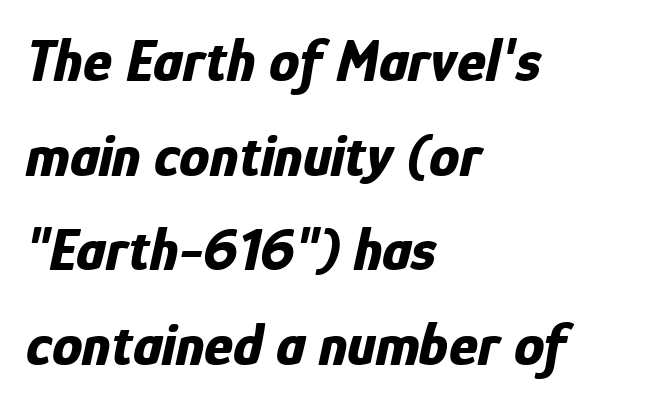
Q: Is the text bold? A: Yes.
Q: Is the text italic (slanted)? A: Yes, it leans right by about 12 degrees.
Q: Is the text underlined? A: No.
Q: How is the paragraph aligned? A: Left-aligned.
Q: Is the spacing between letters normal or unusually wide? A: Normal.
Q: Is the spacing between lines tight, normal or loose? A: Normal.
Q: Width (condensed, normal, or wide)? A: Condensed.
Q: Stroke contrast? A: Low.
Q: x-height? A: Medium.
Q: Monospaced? A: No.
